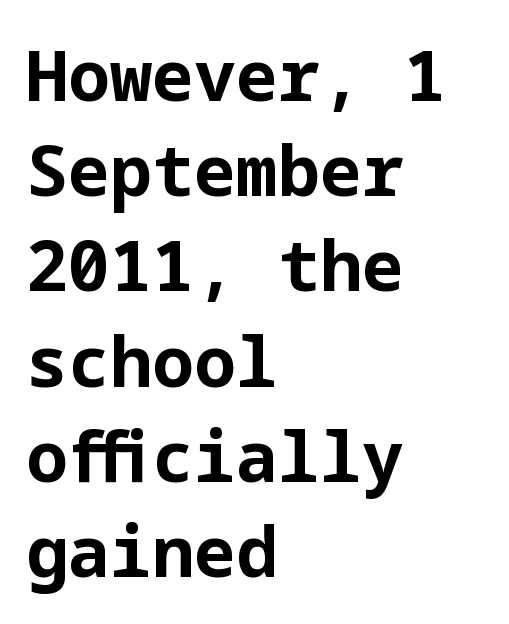
{"serif": "no", "italic": "no", "bold": "yes", "weight": "bold", "width": "normal", "stroke_contrast": "low", "x_height": "medium", "underline": "no", "align": "left", "line_spacing": "normal", "line_spacing_ratio": 1.36, "letter_spacing": "normal", "letter_spacing_em": 0.0, "glyph_px": 70}
